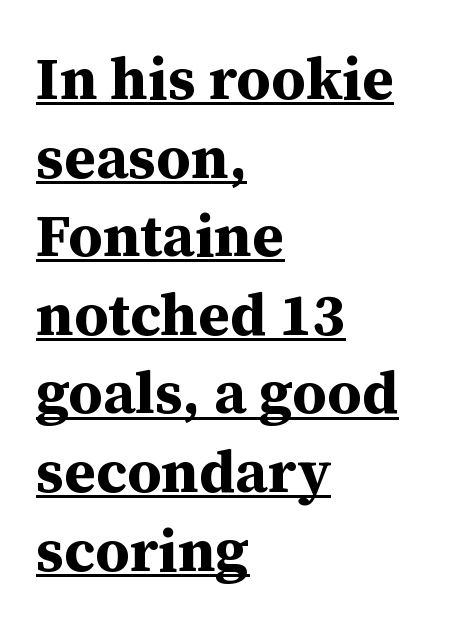
Q: Is the text bold? A: Yes.
Q: Is the text italic (slanted)? A: No, it is upright.
Q: Is the typeface a serif or a sans-serif typeface? A: Serif.
Q: Is the text underlined? A: Yes.
Q: How is the paragraph aligned? A: Left-aligned.
Q: Is the spacing between letters normal or unusually wide? A: Normal.
Q: Is the spacing between lines tight, normal or loose? A: Normal.
Q: Width (condensed, normal, or wide)? A: Normal.
Q: Stroke contrast? A: Medium.
Q: x-height? A: Medium.
Q: Monospaced? A: No.
